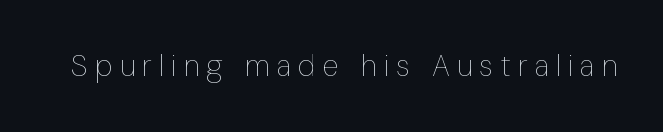
The image shows 30 px thin, condensed type, upright; set unusually wide letter spacing (+0.24 em), not underlined; low stroke contrast and a medium x-height.
